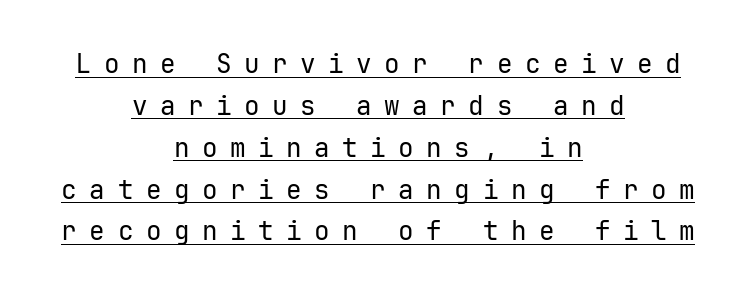
The image shows 26 px text type, upright; set centered, normal line spacing (1.61x), unusually wide letter spacing (+0.48 em), underlined.
